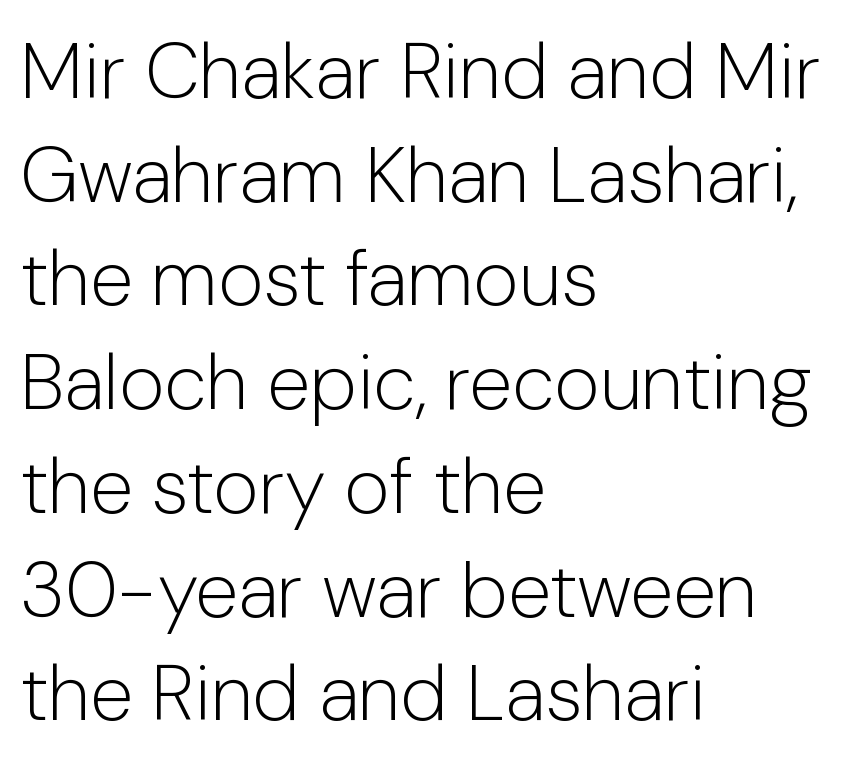
The image shows 78 px light sans-serif type, upright; set left-aligned, normal line spacing (1.33x), normal letter spacing, not underlined; low stroke contrast and a medium x-height.
